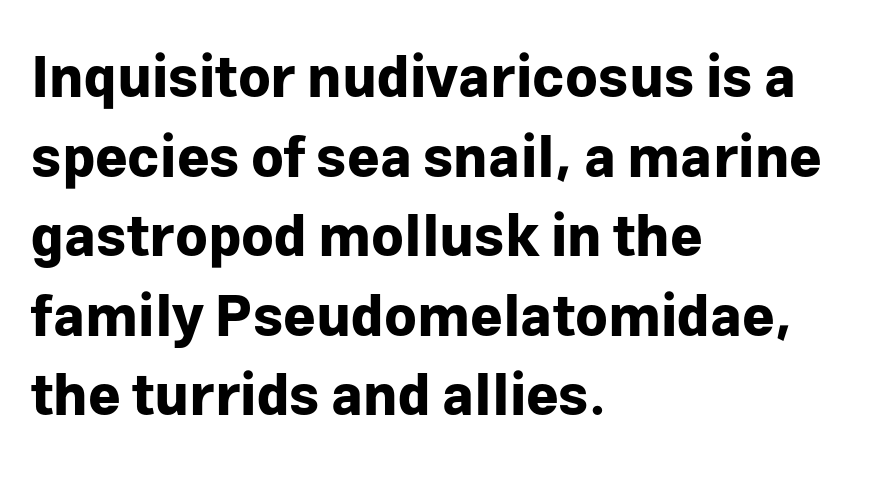
The rendering keeps characters at their native spacing. The type sits square on the baseline with zero lean. In terms of weight, the rendering is a true, heavy bold. Descender tails drop into unmarked territory. The passage is arranged the way most books set body copy — flush left. A typesetter would label this face a sans.
